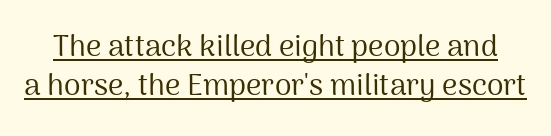
Is there much room between lines? A standard amount, neither cramped nor airy. Is this a heavy cut? Hardly; it is regular or lighter. No italicization has been applied; the sample stays upright. Does the type have serifs? No, each stem ends abruptly. Do the characters align in a grid? No, the font is proportional. Students, note that the glyphs here touch the page at normal intervals.
